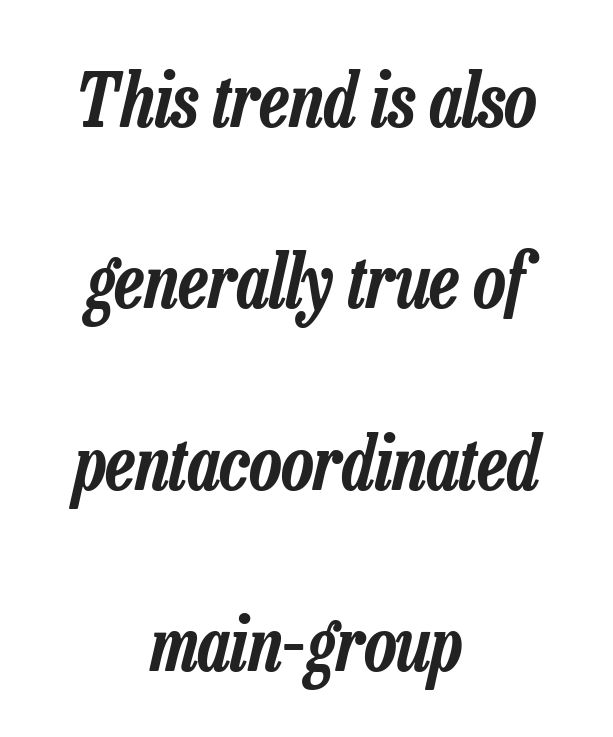
Spacing between characters is what you'd get straight out of the box. The passage shown is typed in a proportional face where columns would drift. Teacher's note: observe the equal gaps on both sides — that is centered alignment. It's the slanting kind of type. Widely set lines give the paragraph a tall, airy silhouette.
